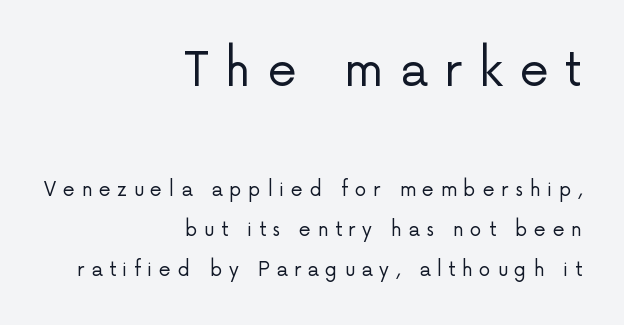
{"serif": "no", "italic": "no", "bold": "no", "weight": "regular", "width": "normal", "stroke_contrast": "low", "x_height": "medium", "monospaced": "no", "underline": "no", "align": "right", "line_spacing": "loose", "line_spacing_ratio": 2.1, "letter_spacing": "wide", "letter_spacing_em": 0.35, "larger_block": "first", "size_ratio": 2.47, "glyph_px": 47}
